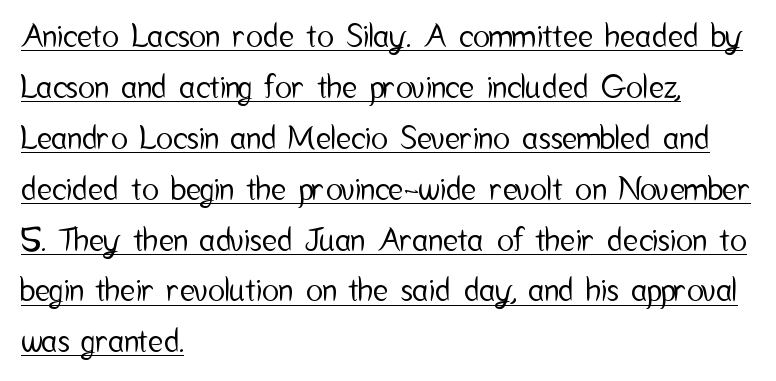
Tall strokes in this sample are plumb rather than angled. Horizontal bands of white between lines are of average thickness. Leftover space on each line is placed entirely after the last word. These characters rest on top of a visible drawn line.
